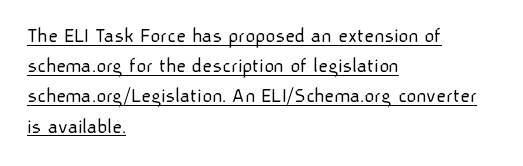
The image shows 21 px text type, upright; set left-aligned, normal line spacing (1.44x), normal letter spacing, underlined.
